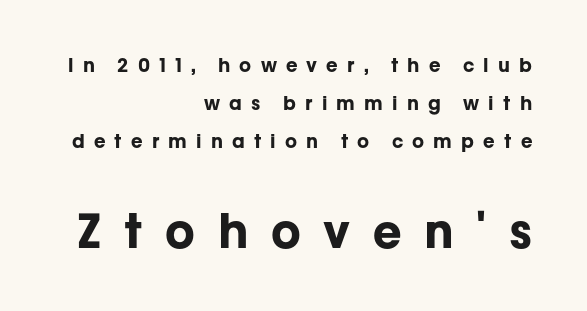
Q: Is the text bold? A: Yes.
Q: Is the text italic (slanted)? A: No, it is upright.
Q: Is the typeface a serif or a sans-serif typeface? A: Sans-serif.
Q: Is the text underlined? A: No.
Q: How is the paragraph aligned? A: Right-aligned.
Q: Is the spacing between letters normal or unusually wide? A: Unusually wide.
Q: Is the spacing between lines tight, normal or loose? A: Loose.
Q: Which block of text is set in a larger size, the first (top) or the second (bottom)? A: The second (bottom) one.
Q: Width (condensed, normal, or wide)? A: Normal.
Q: Stroke contrast? A: Low.
Q: x-height? A: Medium.
Q: Monospaced? A: No.
